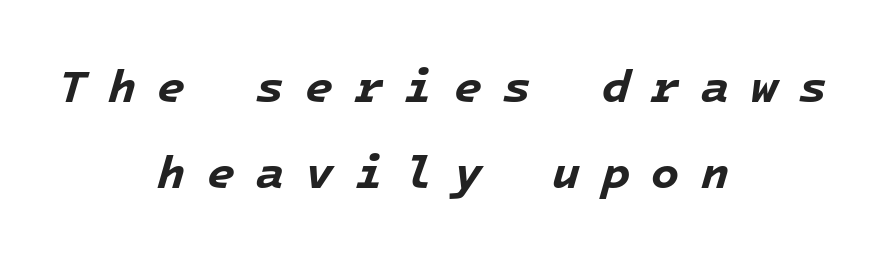
Spacing verdict: monospaced, one width for all characters. The baseline area is clear. The letters are spread apart with noticeably loose tracking. There's an unmistakable incline to the writing here. Horizontal alignment here is central, giving a formal, balanced look.
